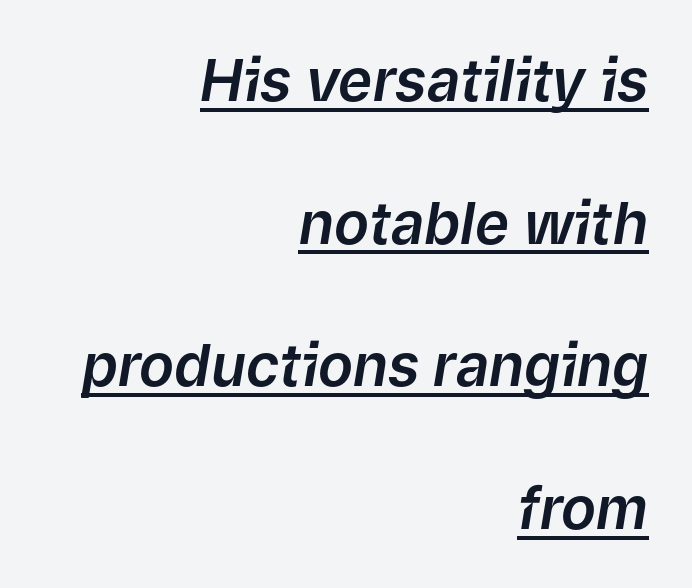
The passage shown has conventional tracking throughout. Does the copy run flush right? Yes — the right margin is perfectly even. Proportional: the letters do not fall into vertical columns. You can tell it's italic because the verticals aren't actually vertical.
